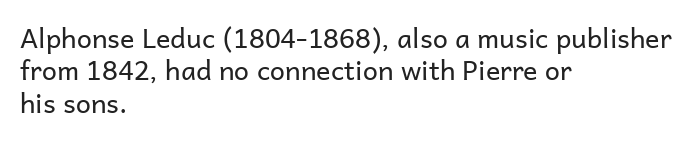
Q: Is the text bold? A: No.
Q: Is the text italic (slanted)? A: No, it is upright.
Q: Is the text underlined? A: No.
Q: How is the paragraph aligned? A: Left-aligned.
Q: Is the spacing between letters normal or unusually wide? A: Normal.
